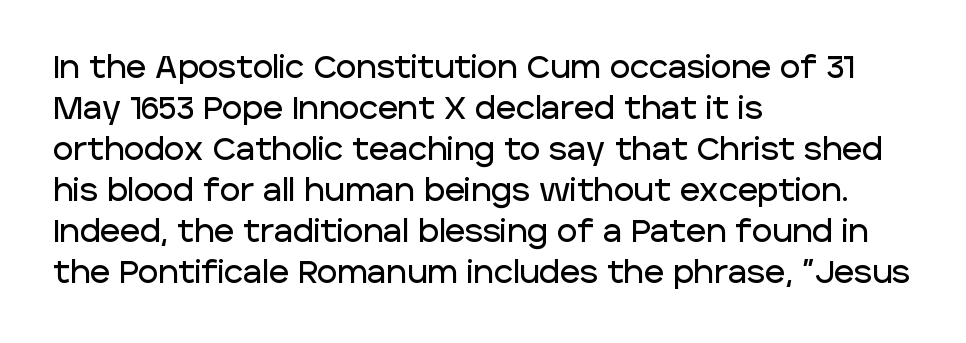
The image shows 31 px sans-serif type, upright; set left-aligned, normal line spacing (1.32x), normal letter spacing, not underlined; low stroke contrast and a large x-height.
